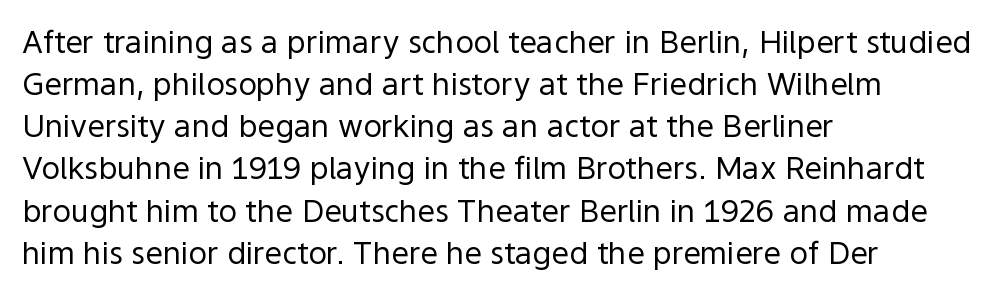
Q: Is the text bold? A: No.
Q: Is the text italic (slanted)? A: No, it is upright.
Q: Is the typeface a serif or a sans-serif typeface? A: Sans-serif.
Q: Is the text underlined? A: No.
Q: How is the paragraph aligned? A: Left-aligned.
Q: Is the spacing between letters normal or unusually wide? A: Normal.
Q: Is the spacing between lines tight, normal or loose? A: Normal.
Q: Width (condensed, normal, or wide)? A: Normal.
Q: x-height? A: Medium.
Q: Monospaced? A: No.
